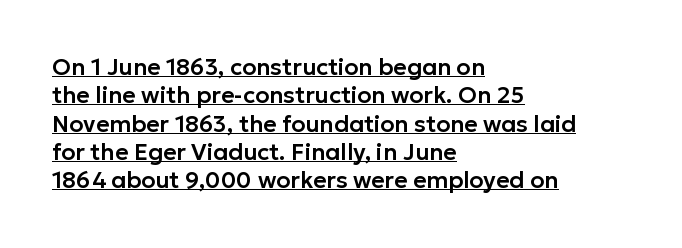
Q: Is the text italic (slanted)? A: No, it is upright.
Q: Is the text underlined? A: Yes.
Q: How is the paragraph aligned? A: Left-aligned.
Q: Is the spacing between letters normal or unusually wide? A: Normal.
